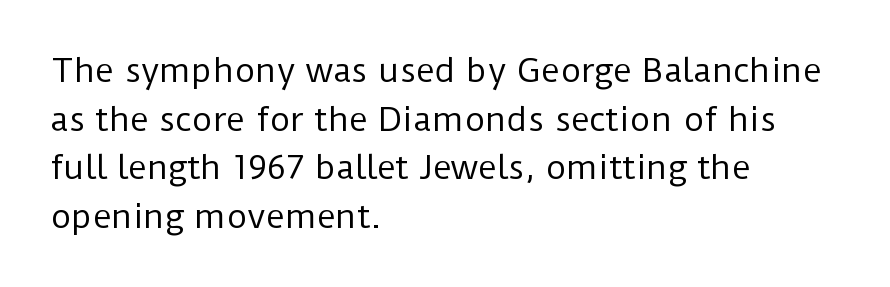
Q: Is the text bold? A: No.
Q: Is the text italic (slanted)? A: No, it is upright.
Q: Is the typeface a serif or a sans-serif typeface? A: Sans-serif.
Q: Is the text underlined? A: No.
Q: How is the paragraph aligned? A: Left-aligned.
Q: Is the spacing between letters normal or unusually wide? A: Normal.
Q: Is the spacing between lines tight, normal or loose? A: Normal.
Q: Width (condensed, normal, or wide)? A: Normal.
Q: Stroke contrast? A: Low.
Q: x-height? A: Medium.
Q: Monospaced? A: No.
